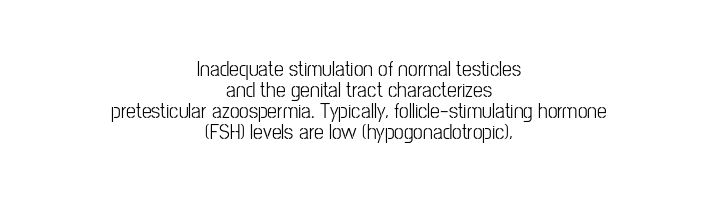
The image shows 22 px text type, upright; set centered, tight line spacing (0.95x), normal letter spacing, not underlined.
